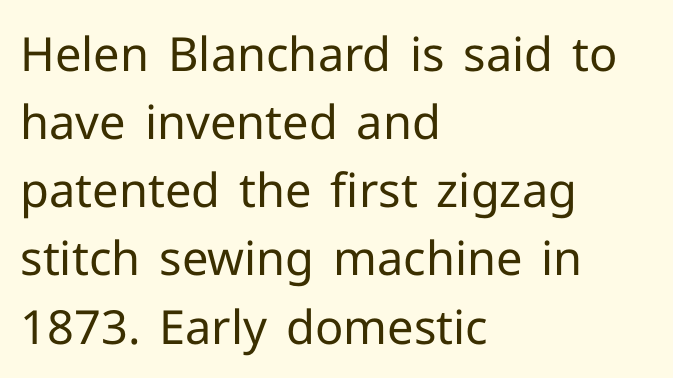
The image shows 47 px regular-weight sans-serif type, upright; set left-aligned, normal line spacing (1.45x), normal letter spacing, not underlined; low stroke contrast and a medium x-height.
